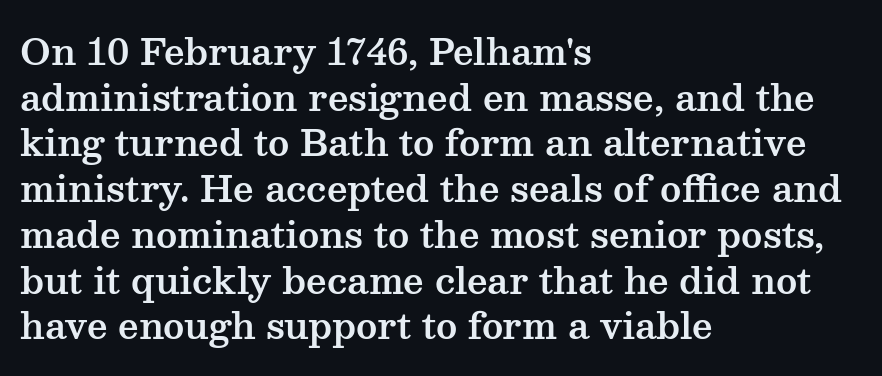
The image shows 36 px wide serif type, upright; set left-aligned, normal line spacing (1.27x), normal letter spacing, not underlined; medium stroke contrast and a medium x-height.
